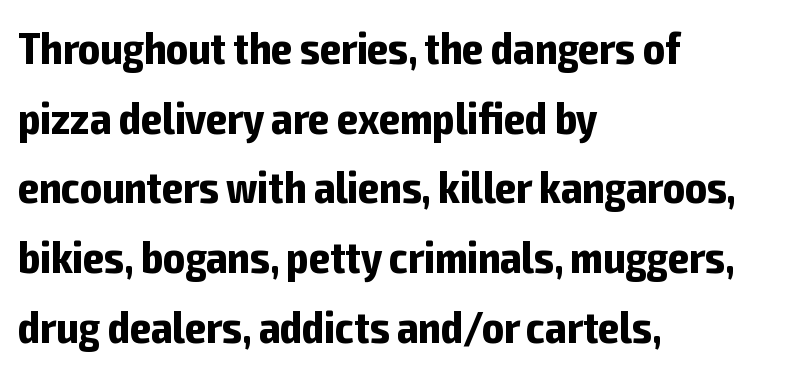
{"serif": "no", "italic": "no", "bold": "yes", "weight": "bold", "width": "condensed", "stroke_contrast": "low", "x_height": "medium", "monospaced": "no", "underline": "no", "align": "left", "line_spacing": "normal", "line_spacing_ratio": 1.55, "letter_spacing": "normal", "letter_spacing_em": 0.0, "glyph_px": 45}
